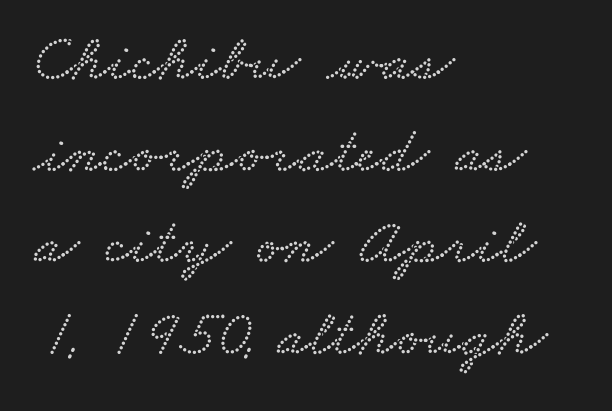
The passage shown is not underscored anywhere. The paragraph shown leans on its left margin. These lines sit exactly where default settings would place them. The face used here is rendered with its standard letterfit. The letters advance in unequal steps, a hallmark of proportional type.
